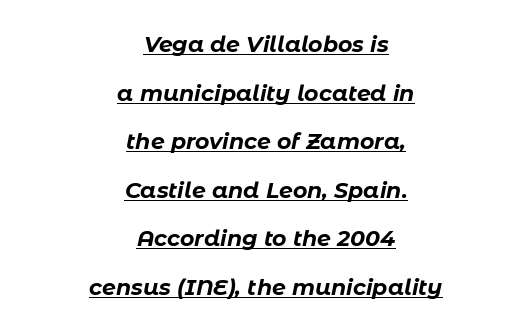
Q: Is the text bold? A: Yes.
Q: Is the text italic (slanted)? A: Yes, it leans right by about 11 degrees.
Q: Is the text underlined? A: Yes.
Q: How is the paragraph aligned? A: Centered.
Q: Is the spacing between letters normal or unusually wide? A: Normal.
Q: Is the spacing between lines tight, normal or loose? A: Loose.
